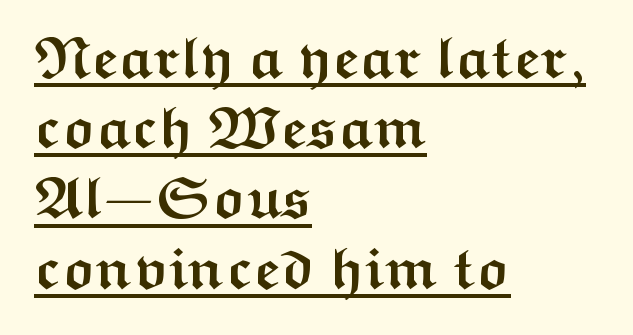
Tracking value appears to be zero — textbook default spacing. The text block is weighted toward the left margin, trailing off unevenly rightward. Underlining? Definitely there. Think of a printed novel: that variable character pitch is what you see here.
